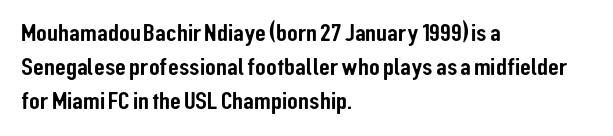
The lettering holds an erect, upright posture throughout. Nobody drew a line under any word here. This rendering uses left alignment, leaving the right contour irregular. Each new line begins a customary step beneath the previous one. Students, note that the glyphs here touch the page at normal intervals.
